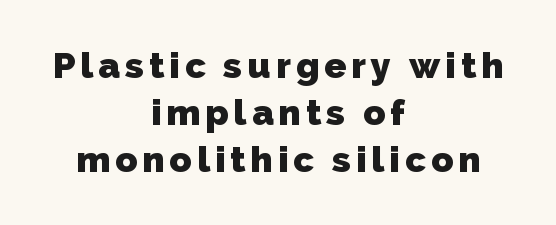
No feet cap the strokes, marking this as sans-serif type. These lines are centered, leaving both edges ragged. Is there much room between lines? A standard amount, neither cramped nor airy. Heavy-handed strokes throughout: this text is bold. Decoration check: the copy has no underline. You could not count columns in this text — the font is proportionally spaced.
